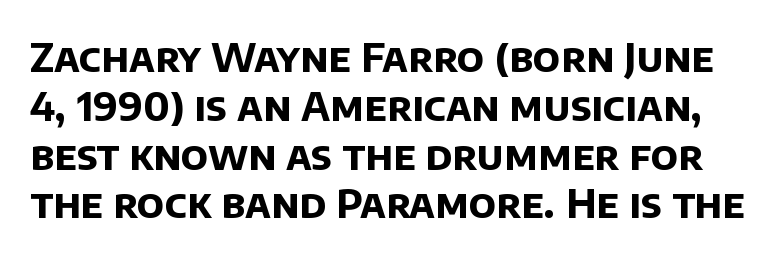
The image shows 40 px bold sans-serif type; set line spacing 1.22x, normal letter spacing, not underlined; low stroke contrast and a large x-height.
